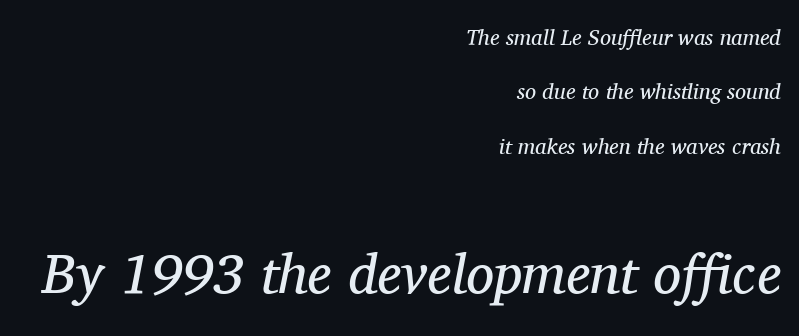
The image shows 56 px regular-weight serif type, italic (leaning right); set right-aligned, loose line spacing (2.47x), normal letter spacing, not underlined; the second (bottom) block is 2.55x larger; medium stroke contrast and a medium x-height.
